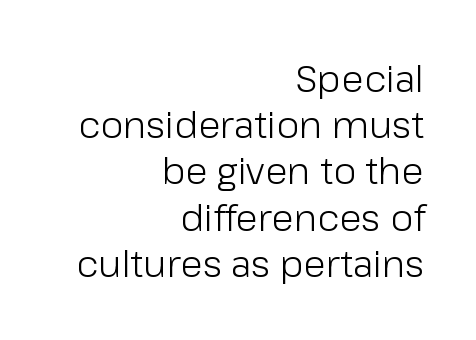
The image shows 37 px light sans-serif type, upright; set right-aligned, normal line spacing (1.25x), normal letter spacing, not underlined; low stroke contrast and a medium x-height.
